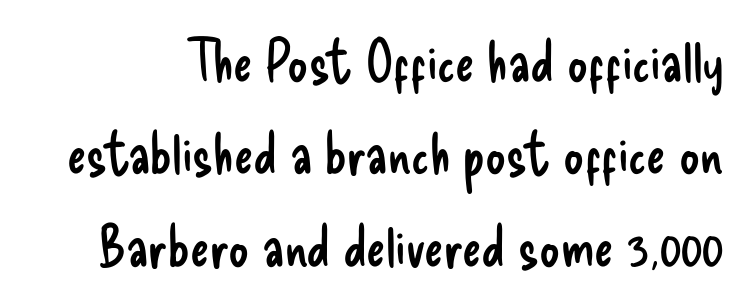
Q: Is the text bold? A: No.
Q: Is the text italic (slanted)? A: No, it is upright.
Q: Is the typeface a serif or a sans-serif typeface? A: Sans-serif.
Q: Is the text underlined? A: No.
Q: Is the spacing between letters normal or unusually wide? A: Normal.
Q: Is the spacing between lines tight, normal or loose? A: Normal.
Q: Width (condensed, normal, or wide)? A: Condensed.
Q: Stroke contrast? A: Low.
Q: x-height? A: Small.
Q: Monospaced? A: No.
